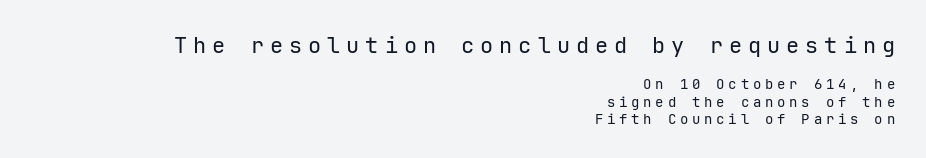
Weight class: somewhere from thin through regular. Of the two passages, the one on top uses the larger point size. Letter spacing: wide. Reading down the block, your eye finds every line finishing at a fixed right position.
